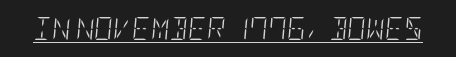
{"italic": "yes", "lean": "right", "slant_degrees": 5, "bold": "no", "underline": "yes", "letter_spacing": "normal", "letter_spacing_em": 0.0, "glyph_px": 23}
